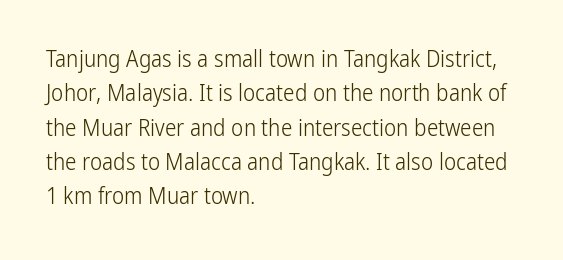
The image shows 23 px text type, upright; set left-aligned, normal line spacing (1.49x), normal letter spacing, not underlined.
